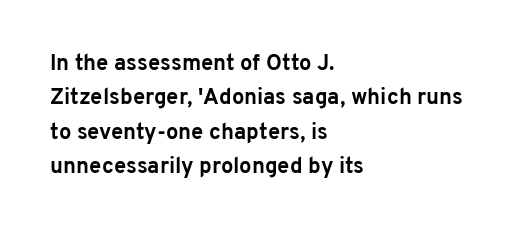
{"italic": "no", "bold": "yes", "underline": "no", "align": "left", "line_spacing": "normal", "line_spacing_ratio": 1.56, "letter_spacing": "normal", "letter_spacing_em": 0.0, "glyph_px": 22}
